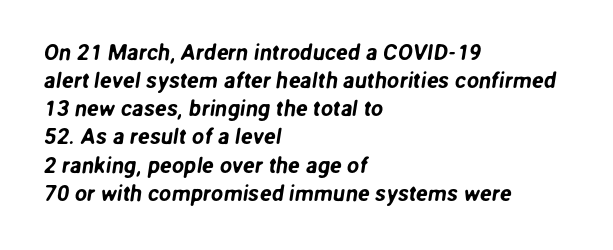
The lines sit at an ordinary, default distance from one another. Alignment: flush left. The tracking reads as untouched default to a designer's eye. The area under the type is left untouched.
